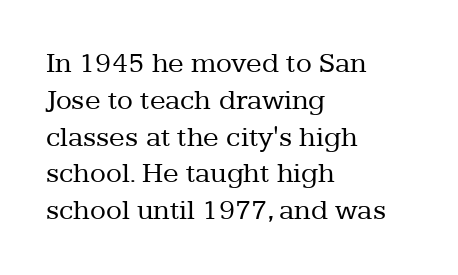
Q: Is the text bold? A: No.
Q: Is the text italic (slanted)? A: No, it is upright.
Q: Is the typeface a serif or a sans-serif typeface? A: Serif.
Q: Is the text underlined? A: No.
Q: How is the paragraph aligned? A: Left-aligned.
Q: Is the spacing between letters normal or unusually wide? A: Normal.
Q: Is the spacing between lines tight, normal or loose? A: Normal.
Q: Width (condensed, normal, or wide)? A: Normal.
Q: Stroke contrast? A: Low.
Q: x-height? A: Medium.
Q: Monospaced? A: No.
